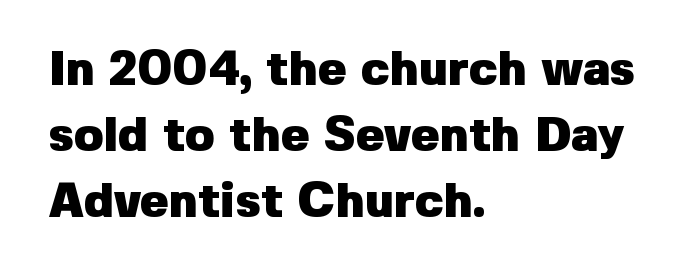
Q: Is the text bold? A: Yes.
Q: Is the text italic (slanted)? A: No, it is upright.
Q: Is the typeface a serif or a sans-serif typeface? A: Sans-serif.
Q: Is the text underlined? A: No.
Q: How is the paragraph aligned? A: Left-aligned.
Q: Is the spacing between letters normal or unusually wide? A: Normal.
Q: Is the spacing between lines tight, normal or loose? A: Normal.
Q: Width (condensed, normal, or wide)? A: Normal.
Q: Stroke contrast? A: Low.
Q: x-height? A: Medium.
Q: Monospaced? A: No.
